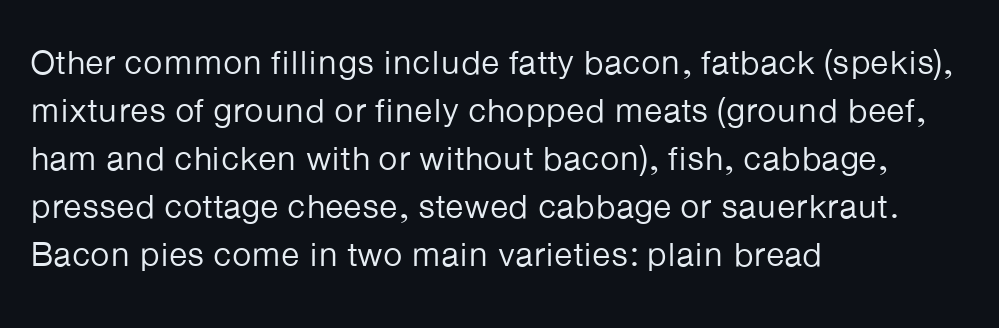
Q: Is the text bold? A: No.
Q: Is the text italic (slanted)? A: No, it is upright.
Q: Is the typeface a serif or a sans-serif typeface? A: Sans-serif.
Q: Is the text underlined? A: No.
Q: How is the paragraph aligned? A: Left-aligned.
Q: Is the spacing between letters normal or unusually wide? A: Normal.
Q: Is the spacing between lines tight, normal or loose? A: Normal.
Q: Width (condensed, normal, or wide)? A: Normal.
Q: Stroke contrast? A: Low.
Q: x-height? A: Medium.
Q: Monospaced? A: No.
